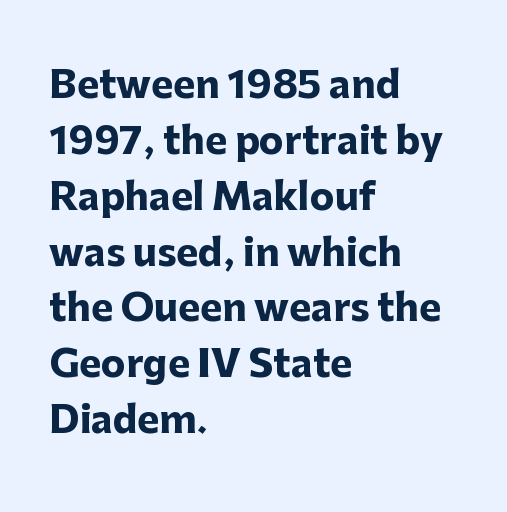
Q: Is the text bold? A: Yes.
Q: Is the text italic (slanted)? A: No, it is upright.
Q: Is the typeface a serif or a sans-serif typeface? A: Sans-serif.
Q: Is the text underlined? A: No.
Q: How is the paragraph aligned? A: Left-aligned.
Q: Is the spacing between letters normal or unusually wide? A: Normal.
Q: Is the spacing between lines tight, normal or loose? A: Normal.
Q: Width (condensed, normal, or wide)? A: Normal.
Q: Stroke contrast? A: Low.
Q: x-height? A: Medium.
Q: Monospaced? A: No.
